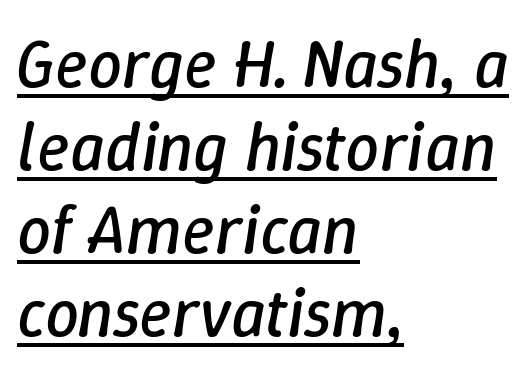
{"italic": "yes", "lean": "right", "slant_degrees": 9, "bold": "no", "weight": "regular", "width": "normal", "stroke_contrast": "low", "x_height": "medium", "monospaced": "no", "underline": "yes", "align": "left", "line_spacing_ratio": 1.22, "letter_spacing": "normal", "letter_spacing_em": 0.0, "glyph_px": 68}
